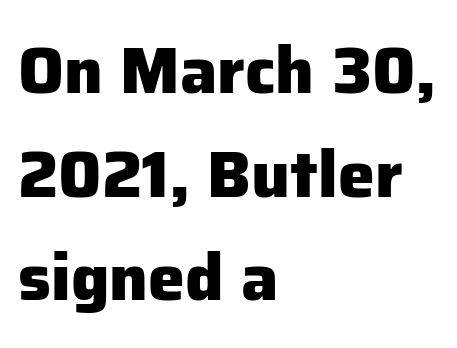
Q: Is the text bold? A: Yes.
Q: Is the text italic (slanted)? A: No, it is upright.
Q: Is the typeface a serif or a sans-serif typeface? A: Sans-serif.
Q: Is the text underlined? A: No.
Q: How is the paragraph aligned? A: Left-aligned.
Q: Is the spacing between letters normal or unusually wide? A: Normal.
Q: Is the spacing between lines tight, normal or loose? A: Normal.
Q: Width (condensed, normal, or wide)? A: Normal.
Q: Stroke contrast? A: Low.
Q: x-height? A: Medium.
Q: Monospaced? A: No.
